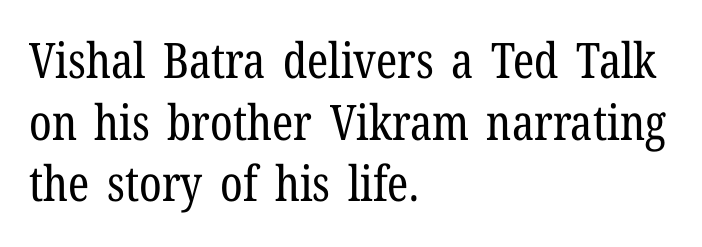
The image shows 49 px regular-weight, condensed serif type, upright; set left-aligned, normal line spacing (1.26x), normal letter spacing, not underlined; low stroke contrast and a medium x-height.
